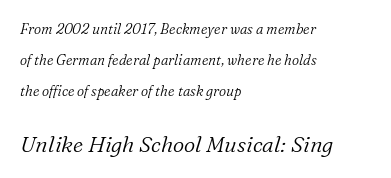
{"italic": "yes", "lean": "right", "slant_degrees": 16, "bold": "no", "underline": "no", "align": "left", "line_spacing": "loose", "line_spacing_ratio": 2.2, "letter_spacing": "normal", "letter_spacing_em": 0.0, "larger_block": "second", "size_ratio": 1.57, "glyph_px": 22}
